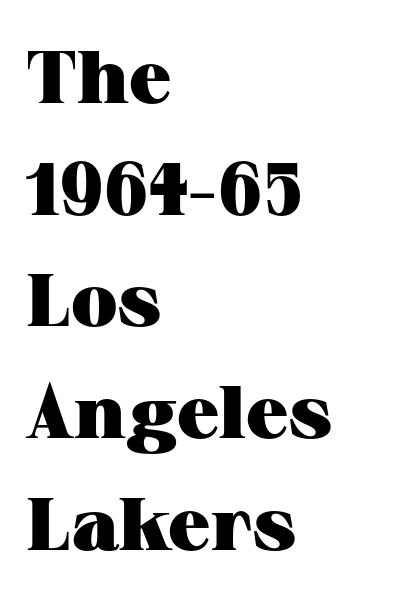
{"serif": "yes", "italic": "no", "bold": "yes", "weight": "heavy", "width": "wide", "stroke_contrast": "medium", "x_height": "medium", "monospaced": "no", "underline": "no", "align": "left", "line_spacing": "normal", "line_spacing_ratio": 1.49, "letter_spacing": "normal", "letter_spacing_em": 0.0, "glyph_px": 75}
